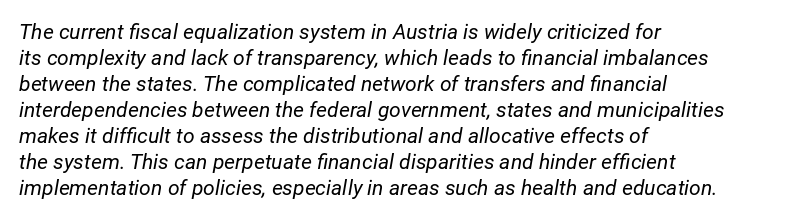
The font's italic variant was chosen for this text. Decoration check: the copy has no underline. The font sits on the lighter half of the weight spectrum, regular included. The ragged edge is on the right, which tells us the setting is flush left. The rendering keeps characters at their native spacing.
